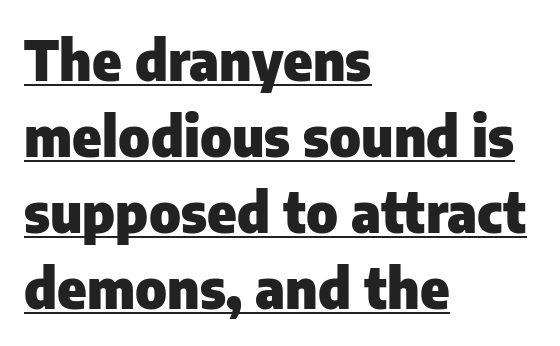
The image shows 55 px heavy sans-serif type, upright; set left-aligned, normal line spacing (1.38x), normal letter spacing, underlined; low stroke contrast and a medium x-height.
